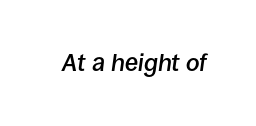
The image shows 24 px text type, italic (leaning right); set normal letter spacing, not underlined.
